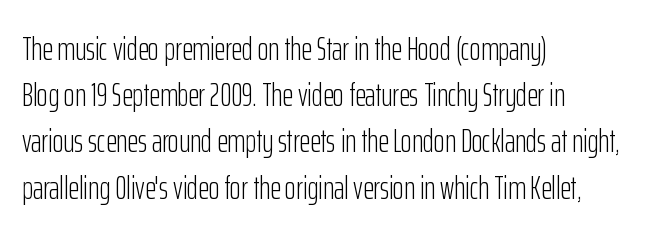
The image shows 33 px light, condensed sans-serif type, upright; set left-aligned, normal line spacing (1.4x), normal letter spacing, not underlined; low stroke contrast and a medium x-height.
